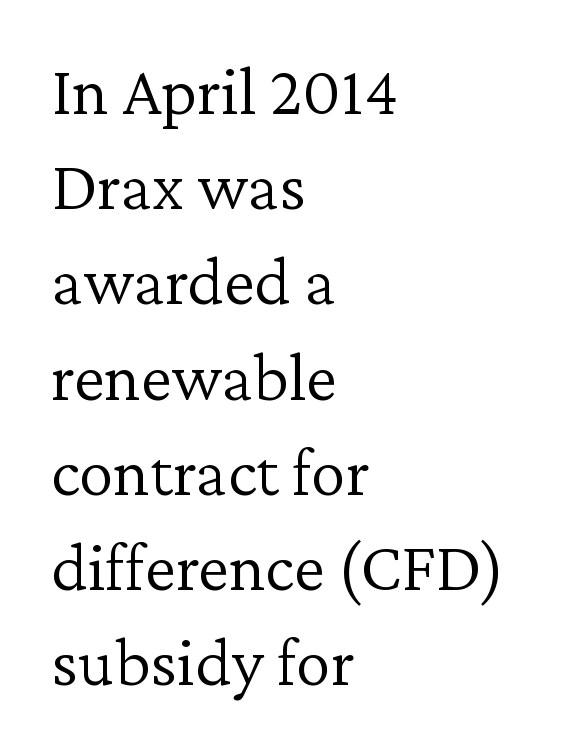
Q: Is the text bold? A: No.
Q: Is the text italic (slanted)? A: No, it is upright.
Q: Is the typeface a serif or a sans-serif typeface? A: Serif.
Q: Is the text underlined? A: No.
Q: How is the paragraph aligned? A: Left-aligned.
Q: Is the spacing between letters normal or unusually wide? A: Normal.
Q: Is the spacing between lines tight, normal or loose? A: Normal.
Q: Width (condensed, normal, or wide)? A: Normal.
Q: Stroke contrast? A: Low.
Q: x-height? A: Medium.
Q: Monospaced? A: No.
